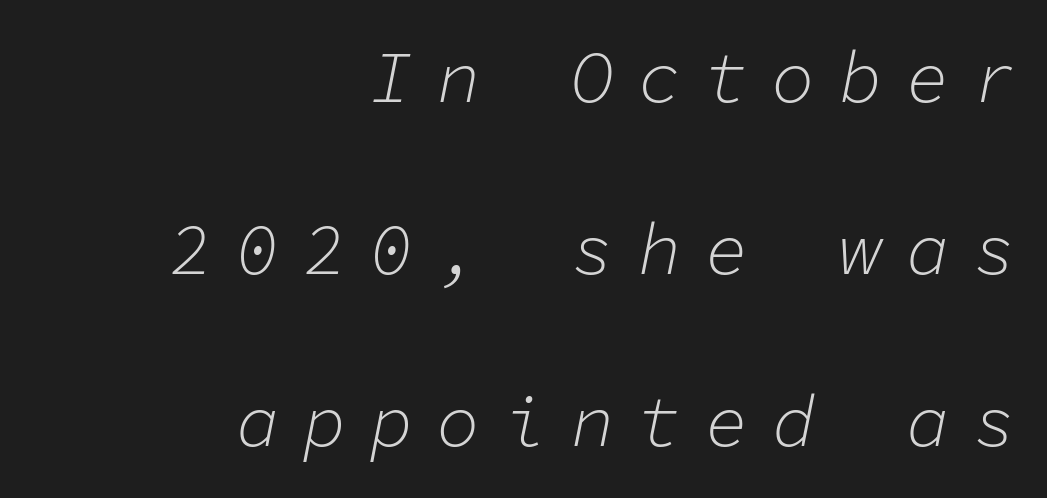
Q: Is the text bold? A: No.
Q: Is the text italic (slanted)? A: Yes, it leans right by about 11 degrees.
Q: Is the text underlined? A: No.
Q: How is the paragraph aligned? A: Right-aligned.
Q: Is the spacing between letters normal or unusually wide? A: Unusually wide.
Q: Is the spacing between lines tight, normal or loose? A: Loose.
Q: Width (condensed, normal, or wide)? A: Normal.
Q: Stroke contrast? A: Low.
Q: x-height? A: Medium.
Q: Monospaced? A: Yes.
